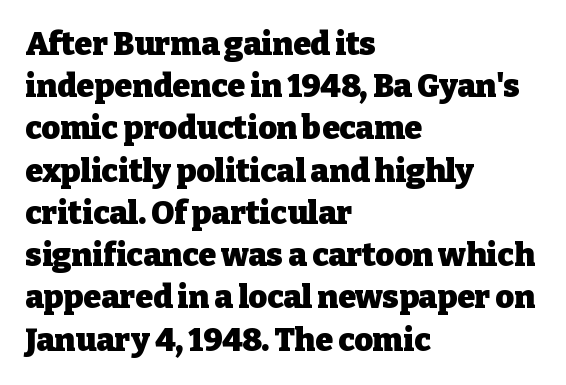
Here the designer chose a conventional face with non-uniform glyph widths. Small tapered or slab feet sit at the stroke ends, so this counts as serif. What weight is shown? A full bold with thick strokes. Line starts are locked; line ends wander.
